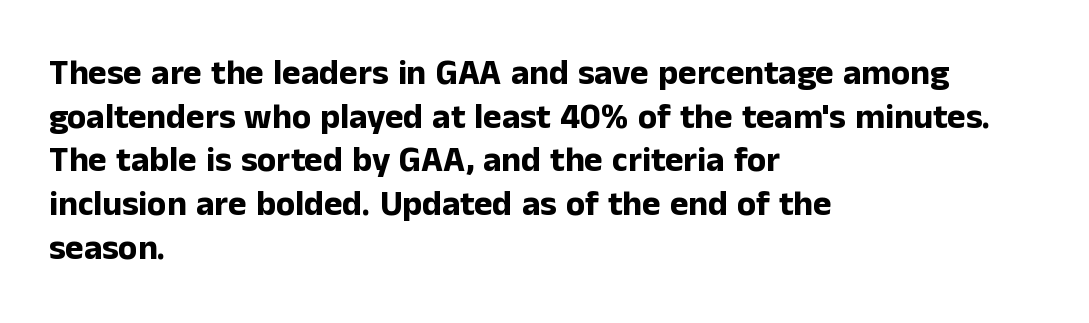
Rule under the text: the space is simply empty. Do the characters align in a grid? No, the font is proportional. Each word holds together tightly as a unit, with standard inter-letter gaps. Does the type have serifs? No, each stem ends abruptly. The sample has been set heavy, in full bold.
